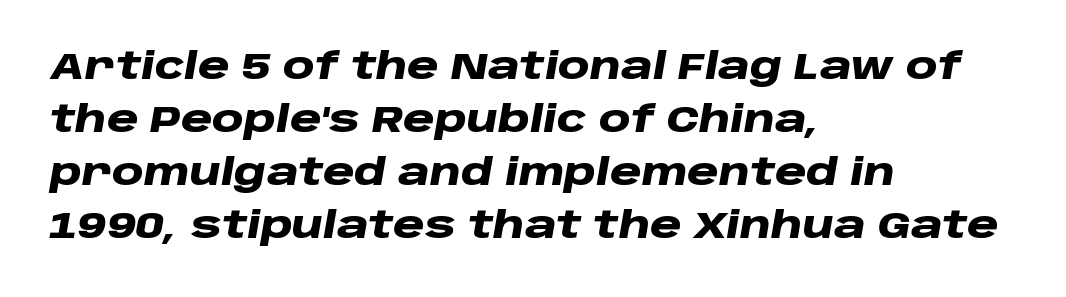
The image shows 36 px heavy, wide type, italic (leaning right); set left-aligned, normal line spacing (1.47x), normal letter spacing, not underlined; low stroke contrast and a large x-height.
